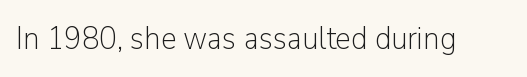
The face used here is a sans, in the tradition of grotesques and geometrics. These lines are rendered in a variable-pitch font. This rendering features lettering with no underline. Standard letterfit; no display-style spreading of the glyphs. The passage shown is not bold in any degree.
